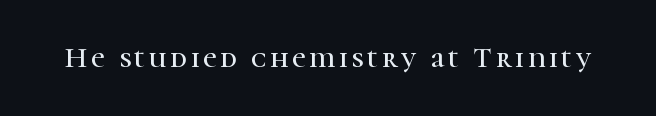
It's the straight-up-and-down kind of type. This sample uses a serif face. Each letter keeps its own natural width here, so spacing adapts to shape. No word sits above an underline.
